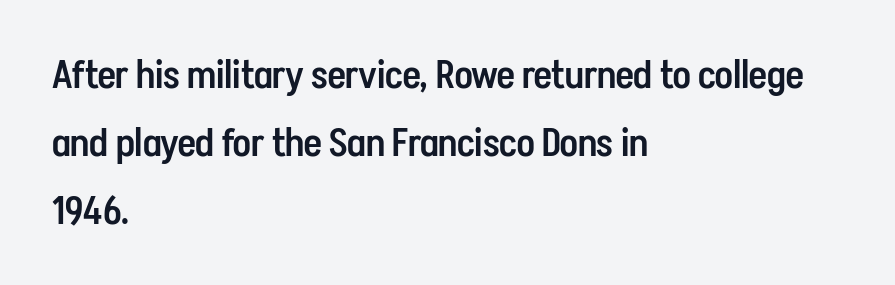
Q: Is the text bold? A: Semi-bold.
Q: Is the text italic (slanted)? A: No, it is upright.
Q: Is the typeface a serif or a sans-serif typeface? A: Sans-serif.
Q: Is the text underlined? A: No.
Q: How is the paragraph aligned? A: Left-aligned.
Q: Is the spacing between letters normal or unusually wide? A: Normal.
Q: Width (condensed, normal, or wide)? A: Condensed.
Q: Stroke contrast? A: Low.
Q: x-height? A: Medium.
Q: Monospaced? A: No.
